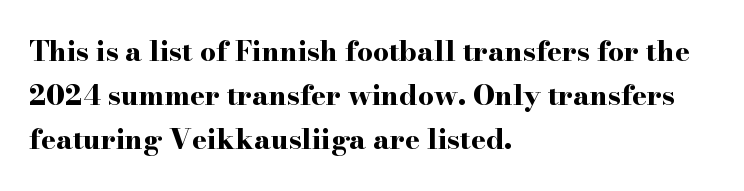
Q: Is the text bold? A: Yes.
Q: Is the text italic (slanted)? A: No, it is upright.
Q: Is the typeface a serif or a sans-serif typeface? A: Serif.
Q: Is the text underlined? A: No.
Q: How is the paragraph aligned? A: Left-aligned.
Q: Is the spacing between letters normal or unusually wide? A: Normal.
Q: Is the spacing between lines tight, normal or loose? A: Normal.
Q: Width (condensed, normal, or wide)? A: Wide.
Q: Stroke contrast? A: High.
Q: x-height? A: Small.
Q: Monospaced? A: No.
